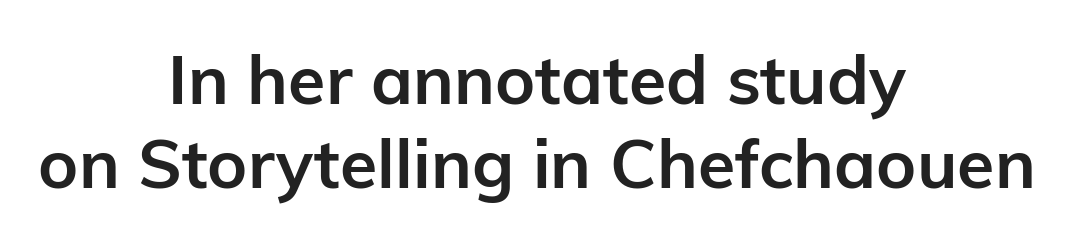
Underline: absent. Strong, thick strokes mark this as bold type. Varying glyph widths throughout — classic text-font behaviour. Tracking value appears to be zero — textbook default spacing.
